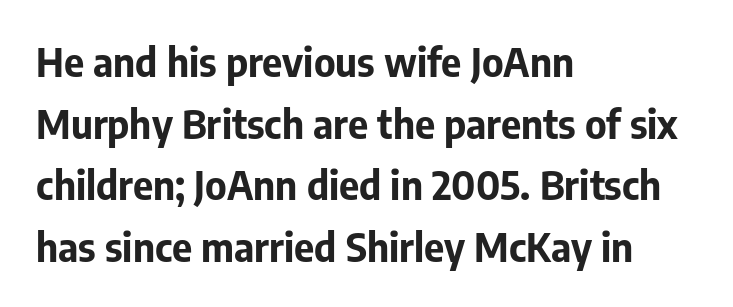
{"serif": "no", "italic": "no", "bold": "yes", "weight": "bold", "width": "normal", "stroke_contrast": "low", "x_height": "medium", "monospaced": "no", "underline": "no", "align": "left", "line_spacing": "normal", "line_spacing_ratio": 1.58, "letter_spacing": "normal", "letter_spacing_em": 0.0, "glyph_px": 39}
